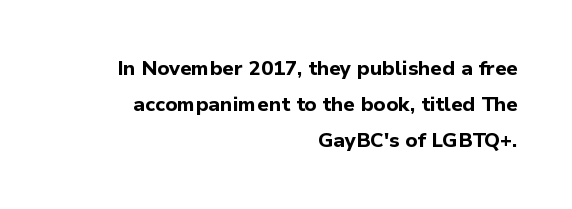
The image shows 20 px bold type, upright; set right-aligned, line spacing 1.8x, normal letter spacing, not underlined.
